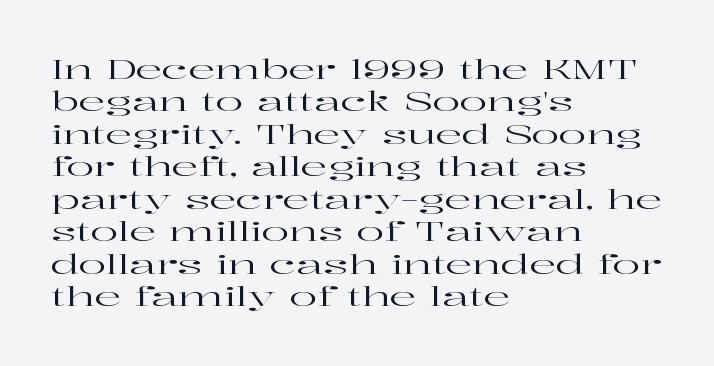
The image shows 26 px text type, upright; set left-aligned, normal line spacing (1.25x), normal letter spacing, not underlined.
